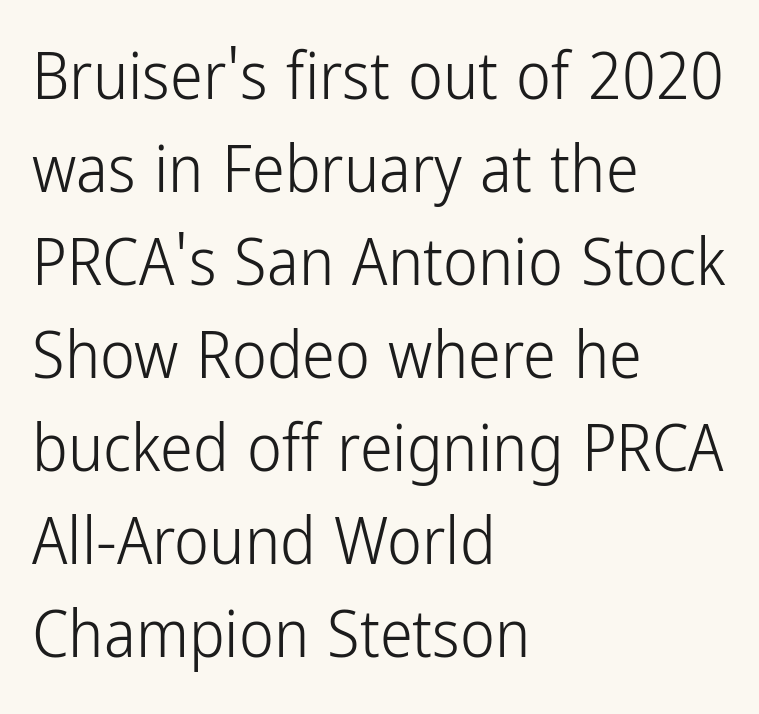
Q: Is the text bold? A: No.
Q: Is the text italic (slanted)? A: No, it is upright.
Q: Is the typeface a serif or a sans-serif typeface? A: Sans-serif.
Q: Is the text underlined? A: No.
Q: How is the paragraph aligned? A: Left-aligned.
Q: Is the spacing between letters normal or unusually wide? A: Normal.
Q: Is the spacing between lines tight, normal or loose? A: Normal.
Q: Width (condensed, normal, or wide)? A: Condensed.
Q: Stroke contrast? A: Low.
Q: x-height? A: Medium.
Q: Monospaced? A: No.
